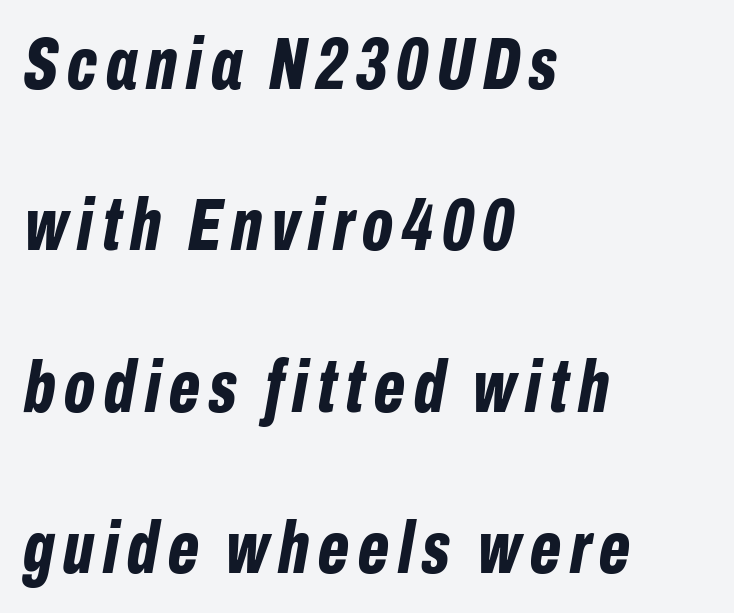
The glyphs look as if they've been sheared to an angle. A bare baseline throughout the passage. Looks like regular typesetting: each glyph gets only the width it needs. The text block is weighted toward the left margin, trailing off unevenly rightward. A typesetter would call this leading open, well beyond the default. These words are printed bold, with thick strokes throughout.
